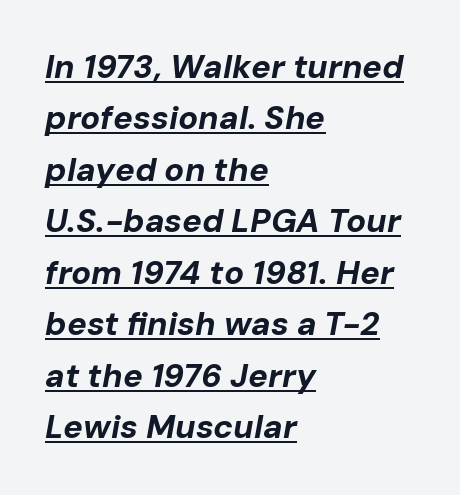
Q: Is the text bold? A: Yes.
Q: Is the text italic (slanted)? A: Yes, it leans right by about 10 degrees.
Q: Is the text underlined? A: Yes.
Q: How is the paragraph aligned? A: Left-aligned.
Q: Is the spacing between letters normal or unusually wide? A: Normal.
Q: Is the spacing between lines tight, normal or loose? A: Normal.
Q: Width (condensed, normal, or wide)? A: Normal.
Q: Stroke contrast? A: Low.
Q: x-height? A: Medium.
Q: Monospaced? A: No.
